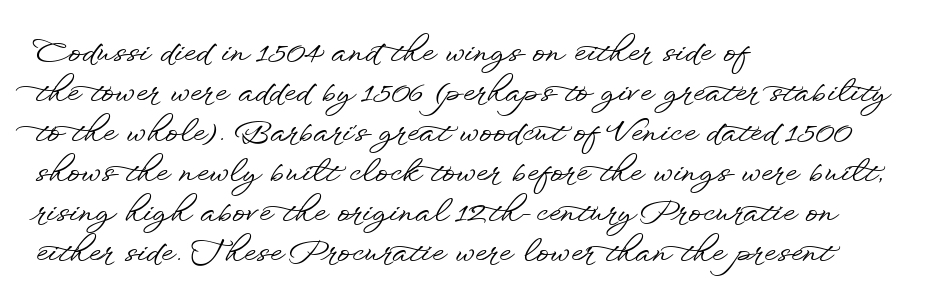
Serifs: no, the terminals of the letterforms are clean. Horizontal bands of white between lines are of average thickness. Line beginnings align vertically; line endings do not. The horizontal fit of the characters is conventional and even.
